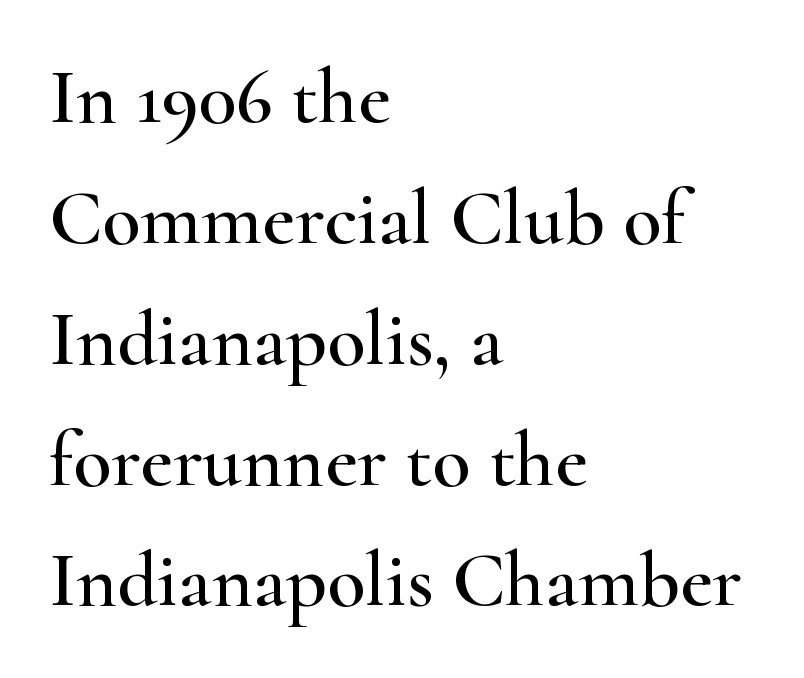
Is this a sans? No — the strokes have serifs. The type is set solid horizontally, with unmodified tracking. The typography opts for an upright posture over an oblique one. Compared with typical paragraphs, the rows here are spaced about the same. You could not count columns in this text — the font is proportionally spaced.
